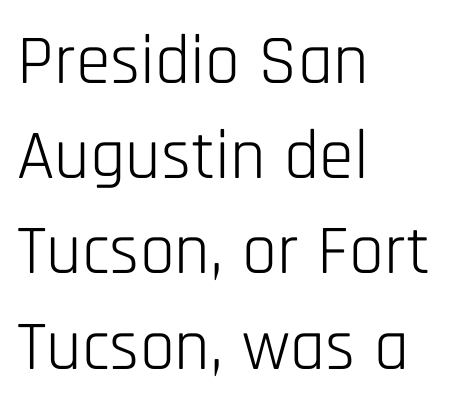
This is not heavy type; no bold has been used. Here the glyphs are tracked normally, forming tight word shapes. The letters advance in unequal steps, a hallmark of proportional type. Does the type have serifs? No, each stem ends abruptly. The ragged edge is on the right, which tells us the setting is flush left. Bare-footed words on every line.
